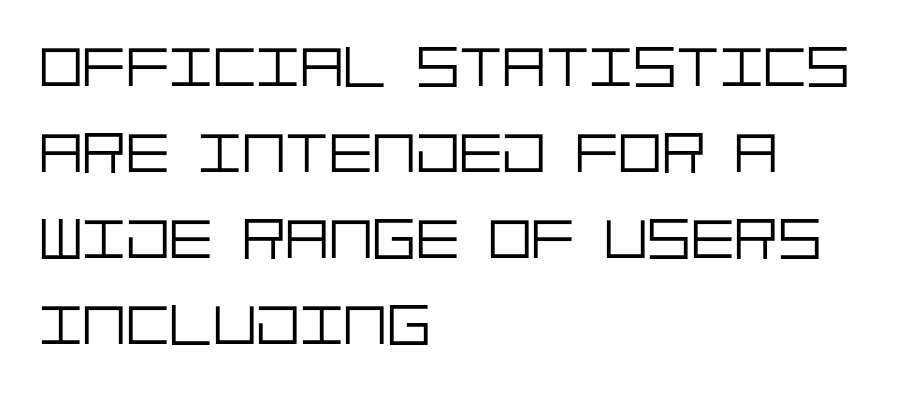
Is this a heavy cut? Hardly; it is regular or lighter. Where is the straight margin? On the left. The face used here is a sans, in the tradition of grotesques and geometrics. The area under the type is left untouched. Normally led — the rows are evenly, conventionally spaced. Nope, not italic — everything's standing straight.
